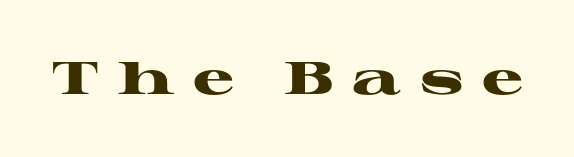
The image shows 46 px heavy, wide serif type, upright; set unusually wide letter spacing (+0.4 em), not underlined; high stroke contrast and a medium x-height.
